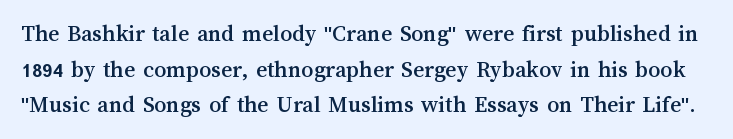
Q: Is the text italic (slanted)? A: No, it is upright.
Q: Is the text underlined? A: No.
Q: Is the spacing between letters normal or unusually wide? A: Normal.
Q: Is the spacing between lines tight, normal or loose? A: Normal.
